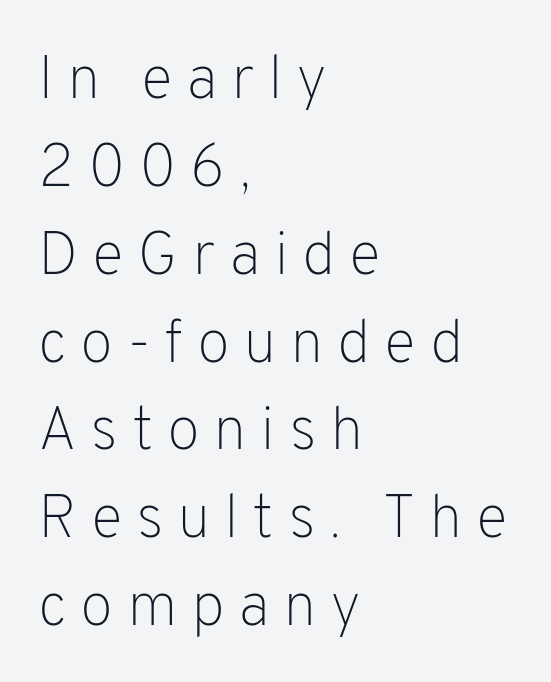
The baseline area is clear. The leading is moderate, giving the passage an even texture. The weight would be labelled regular, book, light, or lighter still. Words appear elongated and porous because spacing is wide. It's the straight-up-and-down kind of type.
